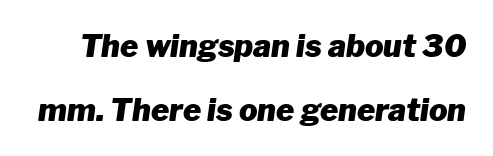
The image shows 31 px heavy type, italic (leaning right); set loose line spacing (2.06x), normal letter spacing, not underlined; low stroke contrast and a medium x-height.
